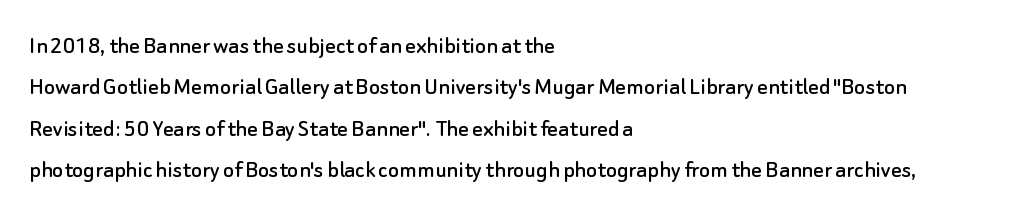
The image shows 26 px text type, upright; set left-aligned, normal line spacing (1.59x), normal letter spacing, not underlined.
